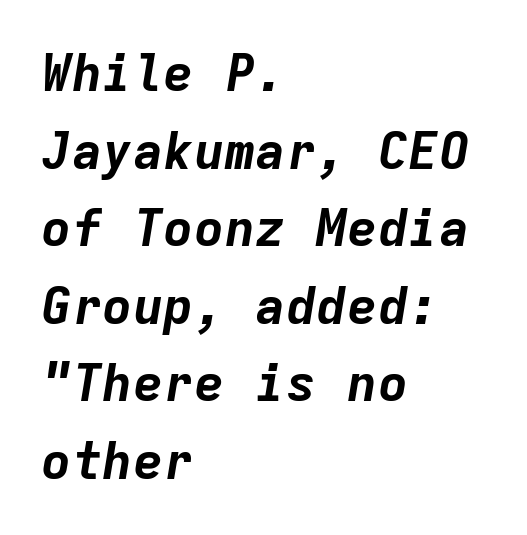
The image shows 51 px bold type, italic (leaning right), monospaced; set left-aligned, normal line spacing (1.52x), normal letter spacing, not underlined; low stroke contrast and a medium x-height.
